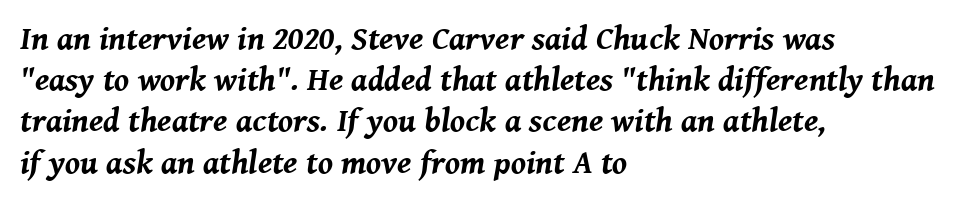
Which margin do the lines hug? The left one — the right edge is uneven. The whole block is typeset with a tilt. The passage shown is not underscored anywhere. Note the varied advance widths — an 'i' is clearly narrower than an 'm'. Heft: maximum for text — a bold. Summary of vertical rhythm: regular, with standard interline spacing.
